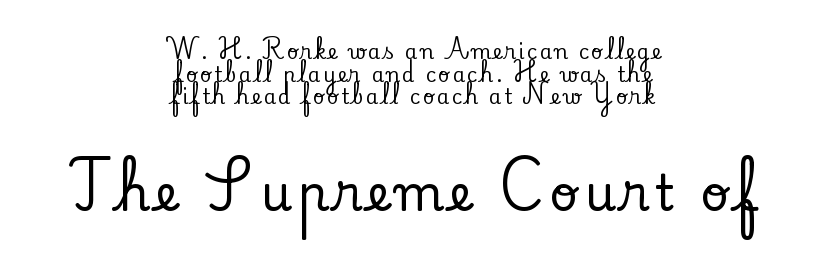
{"serif": "yes", "italic": "no", "width": "normal", "stroke_contrast": "low", "x_height": "small", "monospaced": "no", "underline": "no", "align": "center", "line_spacing": "tight", "line_spacing_ratio": 1.13, "larger_block": "second", "size_ratio": 2.45, "glyph_px": 49}
